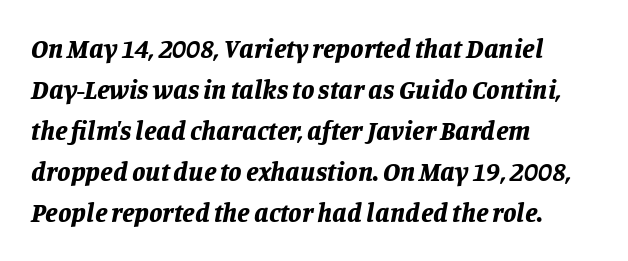
{"italic": "yes", "lean": "right", "slant_degrees": 11, "bold": "yes", "underline": "no", "align": "left", "line_spacing": "normal", "line_spacing_ratio": 1.52, "letter_spacing": "normal", "letter_spacing_em": 0.0, "glyph_px": 27}
